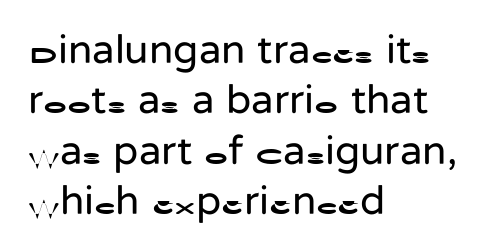
The ragged edge is on the right, which tells us the setting is flush left. The passage shown is typed in a proportional face where columns would drift. Nothing heavy about these letters — not bold at all. Vertical strokes here are truly vertical. The letters sit at their default tracking, neither squeezed nor spread. The glyphs in this specimen are sans serif.
